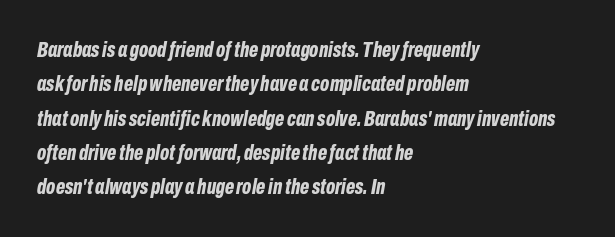
Tall strokes in this sample are angled rather than plumb. The line-height multiplier appears to be the usual default. No word sits above an underline. This sample uses plain, unmodified letter spacing. Left-aligned paragraph, ragged on the right. You'd pick this weight for a headline — it's a proper bold.
